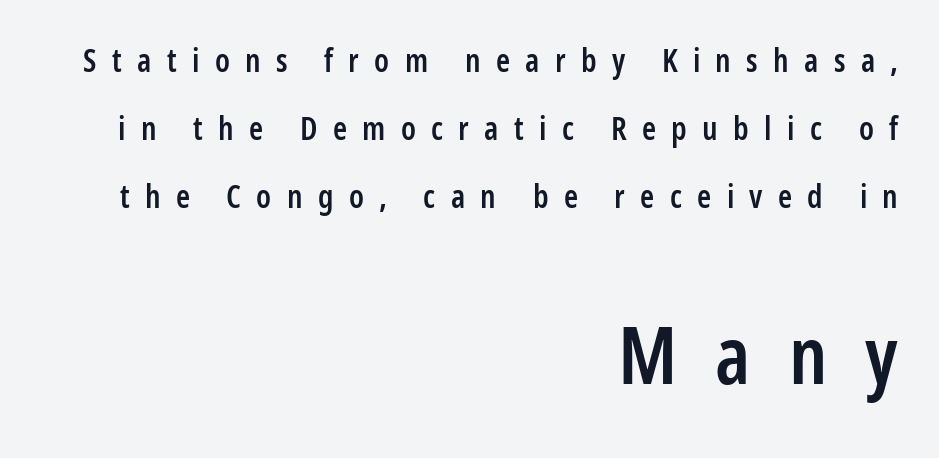
{"serif": "no", "italic": "no", "bold": "semi", "weight": "semibold", "width": "condensed", "stroke_contrast": "low", "x_height": "medium", "monospaced": "no", "underline": "no", "align": "right", "line_spacing": "loose", "line_spacing_ratio": 2.12, "letter_spacing": "wide", "letter_spacing_em": 0.48, "larger_block": "second", "size_ratio": 2.47, "glyph_px": 79}
